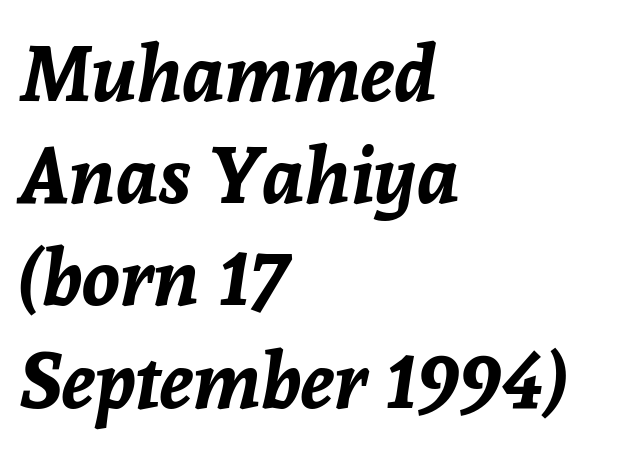
Character widths vary here, with narrow letters taking less room than wide ones. The whole block is typeset with a tilt. Students, note that the glyphs here touch the page at normal intervals. A clean baseline with only descenders dipping below it.
